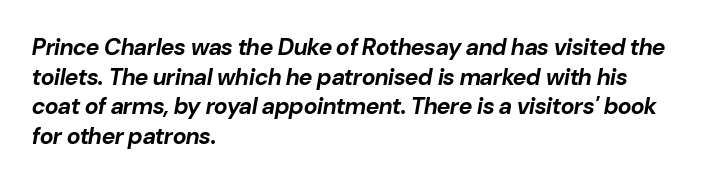
Characters are canted at an angle relative to the baseline's perpendicular. Caption: bold face, heavy strokes. The rendering uses a moderate line-height, typical for paragraphs. Compared with a centered layout, this one pins lines to the left instead. You could call the tracking neutral — neither tight nor loose. The baseline area is clear.
